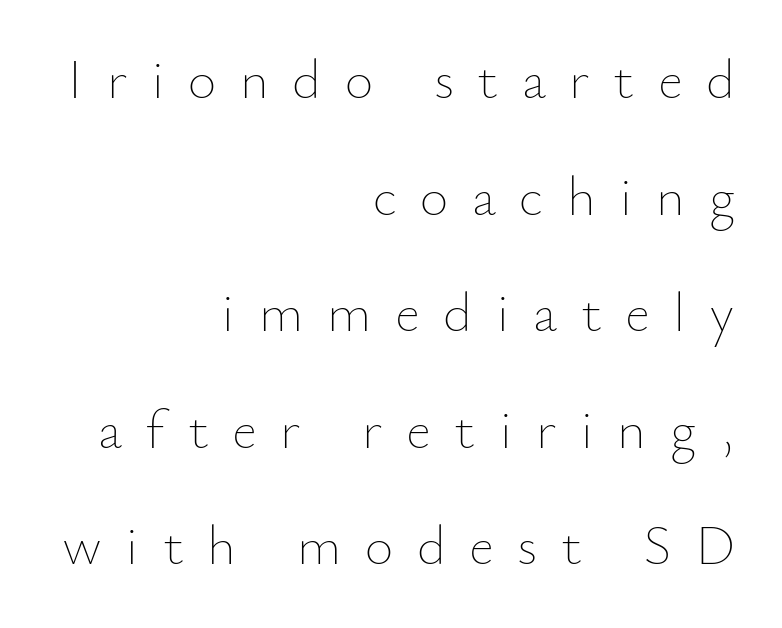
Q: Is the text bold? A: No.
Q: Is the text italic (slanted)? A: No, it is upright.
Q: Is the text underlined? A: No.
Q: How is the paragraph aligned? A: Right-aligned.
Q: Is the spacing between letters normal or unusually wide? A: Unusually wide.
Q: Is the spacing between lines tight, normal or loose? A: Loose.
Q: Width (condensed, normal, or wide)? A: Normal.
Q: Stroke contrast? A: Low.
Q: x-height? A: Small.
Q: Monospaced? A: No.
